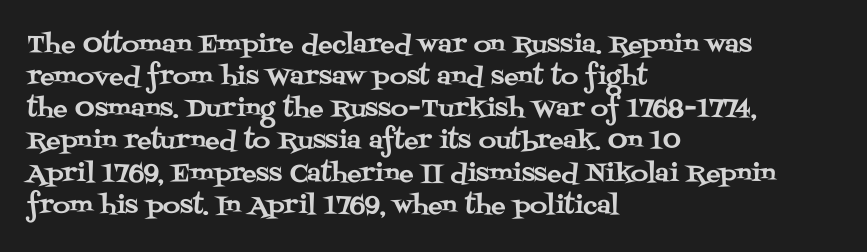
The image shows 24 px text type, upright; set left-aligned, normal line spacing (1.34x), normal letter spacing, not underlined.
